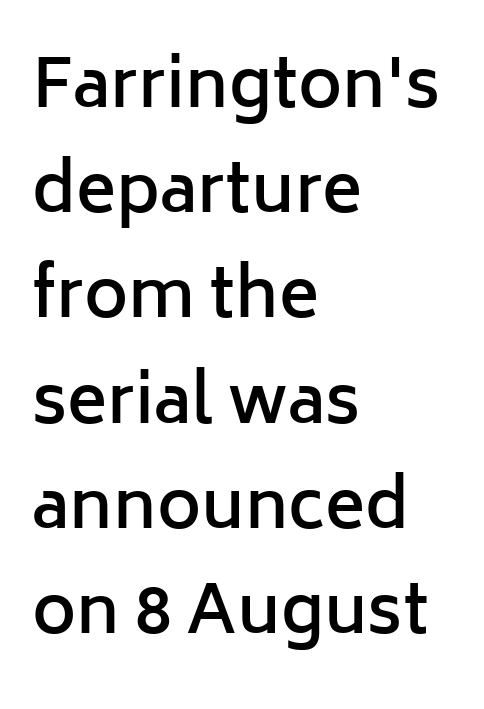
The image shows 67 px semibold sans-serif type, upright; set left-aligned, normal line spacing (1.57x), normal letter spacing, not underlined; low stroke contrast and a medium x-height.
